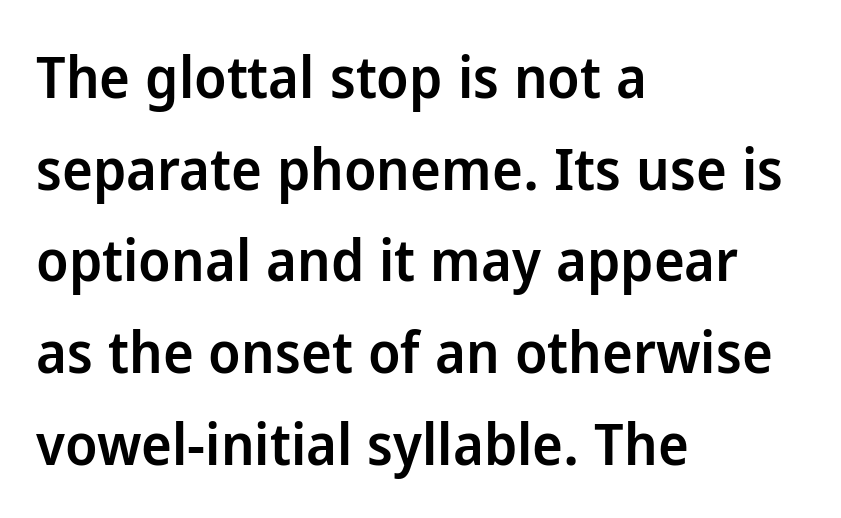
Q: Is the text bold? A: Semi-bold.
Q: Is the text italic (slanted)? A: No, it is upright.
Q: Is the typeface a serif or a sans-serif typeface? A: Sans-serif.
Q: Is the text underlined? A: No.
Q: How is the paragraph aligned? A: Left-aligned.
Q: Is the spacing between letters normal or unusually wide? A: Normal.
Q: Is the spacing between lines tight, normal or loose? A: Normal.
Q: Width (condensed, normal, or wide)? A: Normal.
Q: Stroke contrast? A: Low.
Q: x-height? A: Medium.
Q: Monospaced? A: No.
